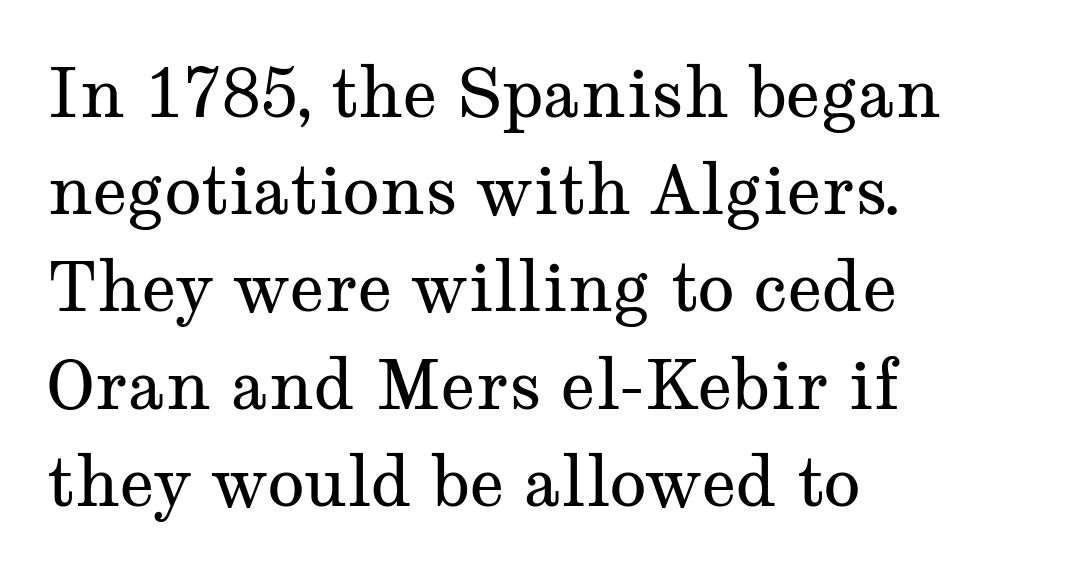
Q: Is the text bold? A: No.
Q: Is the text italic (slanted)? A: No, it is upright.
Q: Is the typeface a serif or a sans-serif typeface? A: Serif.
Q: Is the text underlined? A: No.
Q: How is the paragraph aligned? A: Left-aligned.
Q: Is the spacing between letters normal or unusually wide? A: Normal.
Q: Is the spacing between lines tight, normal or loose? A: Normal.
Q: Width (condensed, normal, or wide)? A: Wide.
Q: Stroke contrast? A: Medium.
Q: x-height? A: Medium.
Q: Monospaced? A: No.
